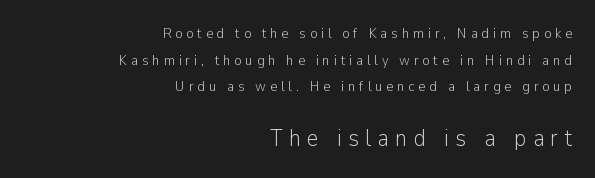
{"italic": "no", "bold": "no", "underline": "no", "align": "right", "line_spacing": "loose", "line_spacing_ratio": 1.91, "letter_spacing": "wide", "letter_spacing_em": 0.27, "larger_block": "second", "size_ratio": 1.64, "glyph_px": 23}
